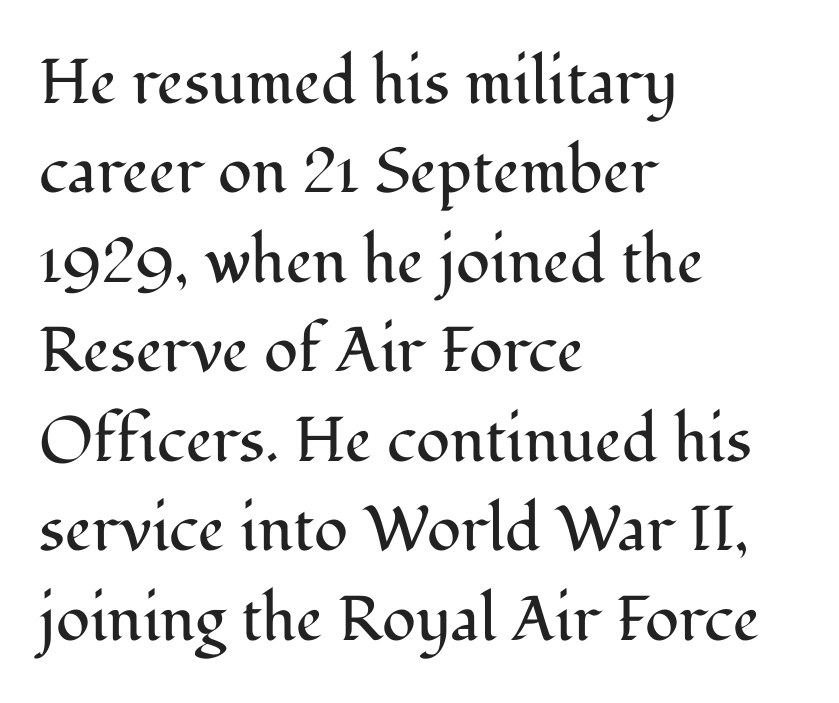
Q: Is the text bold? A: No.
Q: Is the text italic (slanted)? A: No, it is upright.
Q: Is the typeface a serif or a sans-serif typeface? A: Serif.
Q: Is the text underlined? A: No.
Q: How is the paragraph aligned? A: Left-aligned.
Q: Is the spacing between letters normal or unusually wide? A: Normal.
Q: Is the spacing between lines tight, normal or loose? A: Normal.
Q: Width (condensed, normal, or wide)? A: Normal.
Q: Stroke contrast? A: Medium.
Q: x-height? A: Medium.
Q: Monospaced? A: No.
